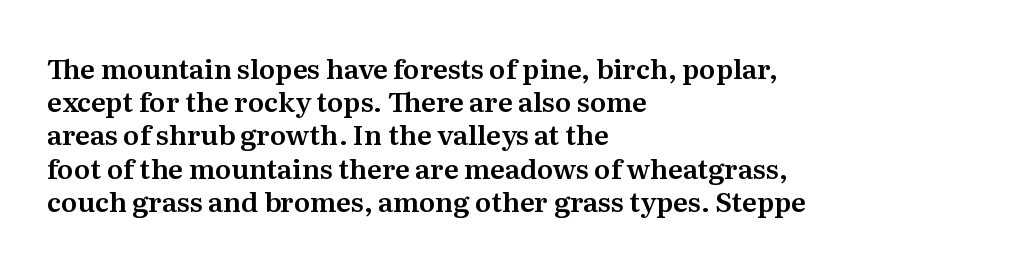
{"italic": "no", "underline": "no", "align": "left", "line_spacing_ratio": 1.23, "letter_spacing": "normal", "letter_spacing_em": 0.0, "glyph_px": 27}
